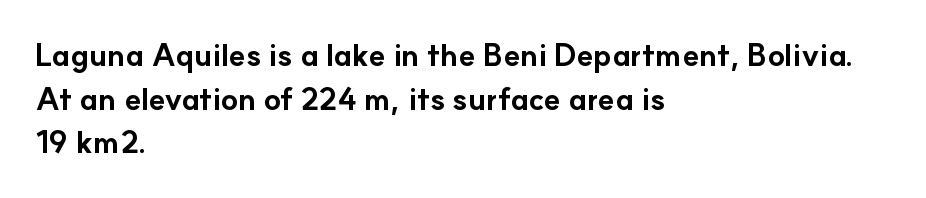
{"serif": "no", "italic": "no", "bold": "yes", "weight": "bold", "width": "normal", "stroke_contrast": "low", "x_height": "small", "monospaced": "no", "underline": "no", "align": "left", "line_spacing": "normal", "line_spacing_ratio": 1.41, "letter_spacing": "normal", "letter_spacing_em": 0.0, "glyph_px": 31}
